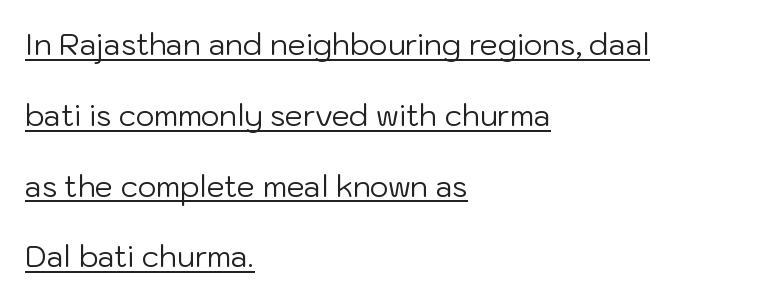
{"serif": "no", "italic": "no", "bold": "no", "weight": "regular", "width": "normal", "stroke_contrast": "low", "x_height": "medium", "monospaced": "no", "underline": "yes", "align": "left", "line_spacing": "loose", "line_spacing_ratio": 2.44, "letter_spacing": "normal", "letter_spacing_em": 0.0, "glyph_px": 29}
